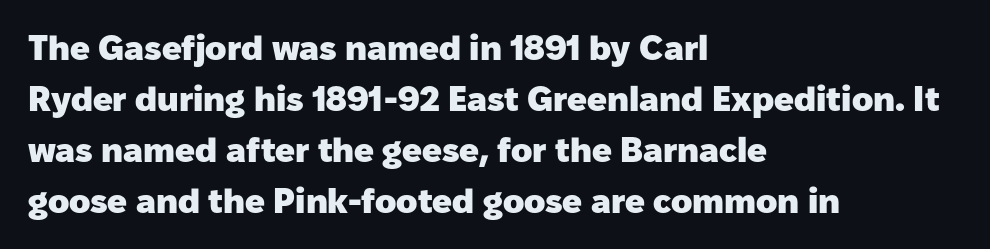
Rows of type keep a routine distance in the vertical direction. Ordinary non-slanted type is in use. The rendering keeps characters at their native spacing. In CSS terms this would be text-align: left. To sum up the face: it is a sans, with no serifs. Note the varied advance widths — an 'i' is clearly narrower than an 'm'.
